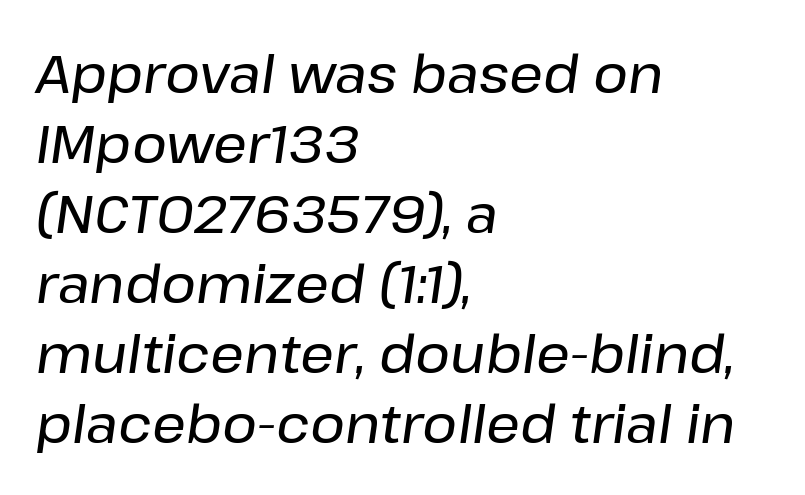
In terms of letterspacing, this is plain default setting. This rendering uses left alignment, leaving the right contour irregular. Leading matches the norm, producing a regular column. A typesetter would call this proportional, since set widths differ per character.
